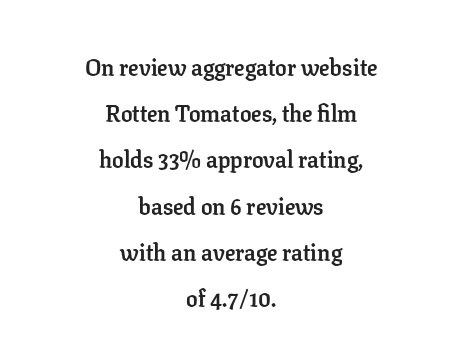
The image shows 23 px bold type, upright; set centered, loose line spacing (2.01x), normal letter spacing, not underlined.
